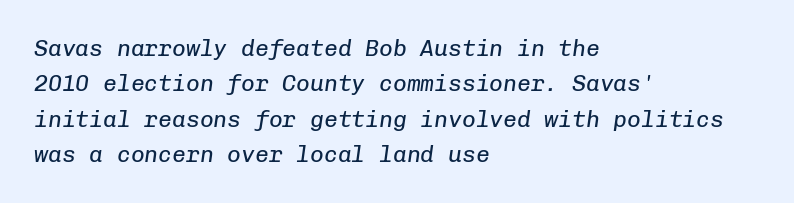
Caption: standard tracking, unaltered. No word sits above an underline. The ragged edge is on the right, which tells us the setting is flush left. Weight: not bold — regular or lighter. In terms of posture, this sample is oblique. Regular leading.
